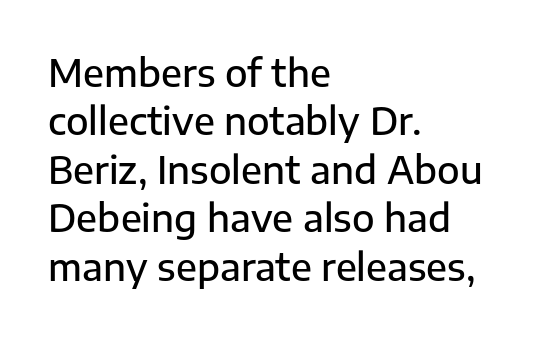
{"serif": "no", "italic": "no", "bold": "semi", "weight": "semibold", "width": "normal", "stroke_contrast": "low", "x_height": "medium", "monospaced": "no", "underline": "no", "align": "left", "line_spacing": "normal", "line_spacing_ratio": 1.31, "letter_spacing": "normal", "letter_spacing_em": 0.0, "glyph_px": 37}
